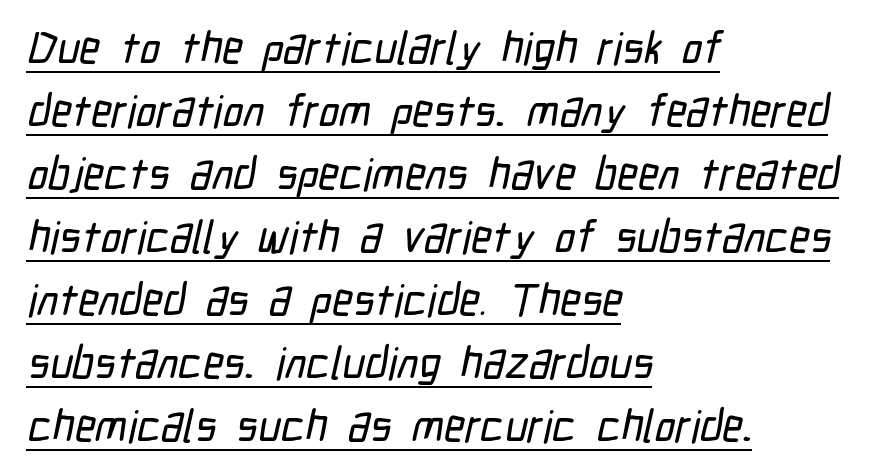
{"serif": "no", "width": "condensed", "stroke_contrast": "low", "x_height": "medium", "monospaced": "no", "underline": "yes", "align": "left", "line_spacing": "normal", "line_spacing_ratio": 1.4, "letter_spacing": "normal", "letter_spacing_em": 0.0, "glyph_px": 45}
